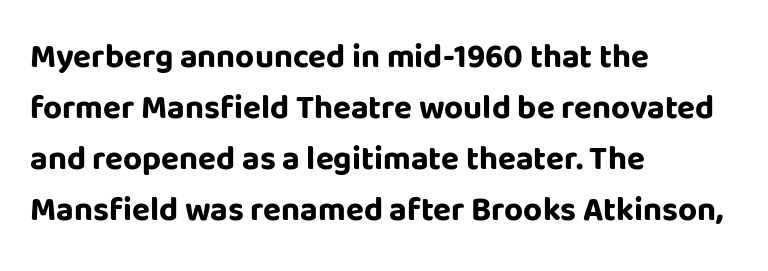
You could call the tracking neutral — neither tight nor loose. The passage shown is typed in a proportional face where columns would drift. Quick note: interline space is typical. The paragraph has a hard left edge and a soft right edge.
